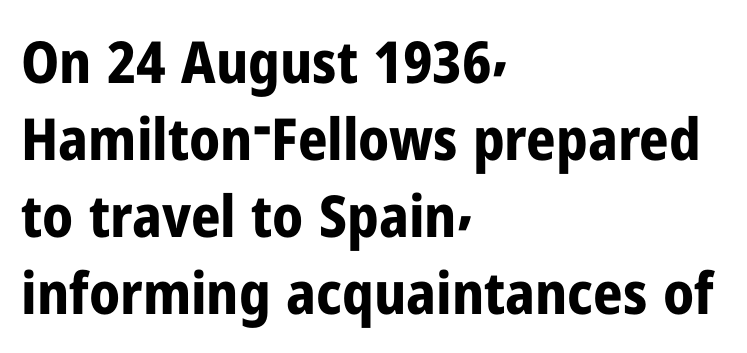
You could not count columns in this text — the font is proportionally spaced. A student would call this left alignment; a typographer would say flush left, rag right. The glyphs have the mass of a bold cut. Line spacing here is normal. The type is set solid horizontally, with unmodified tracking.
